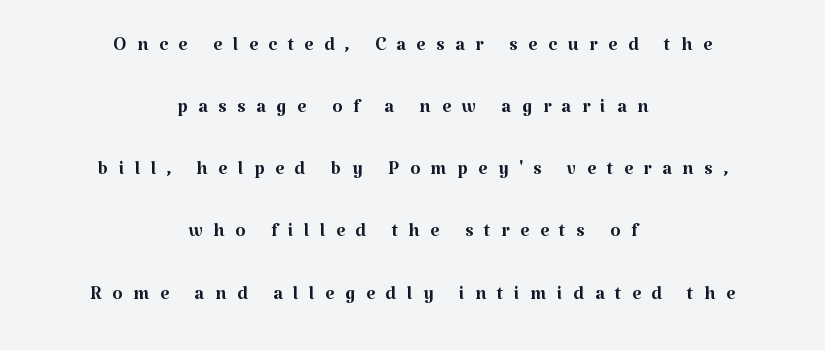
The font is comparable to plain body text, perhaps lighter. Honestly, there is no underline to notice here at all. One glance says open: line gaps are wider than usual. Substantial extra tracking has been applied to these lines. Posture: upright roman.
